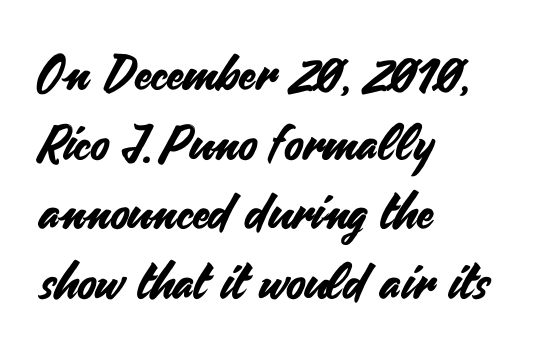
{"serif": "no", "width": "normal", "stroke_contrast": "medium", "x_height": "small", "monospaced": "no", "underline": "no", "align": "left", "line_spacing": "normal", "line_spacing_ratio": 1.42, "letter_spacing": "normal", "letter_spacing_em": 0.0, "glyph_px": 49}
